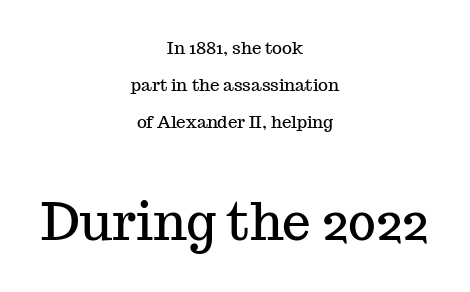
Unmarked baselines from the first word to the last. You could call the tracking neutral — neither tight nor loose. These lines are centered, leaving both edges ragged. The rendering uses natural spacing where letterforms have individual widths. Does the bottom block carry the larger type? Yes, it does. Posture: upright roman.
